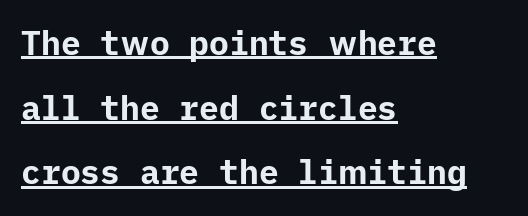
Is the type bold? Yes — the strokes are clearly thick and heavy. The face used here is a sans, in the tradition of grotesques and geometrics. Between one letter and the next there's only the usual sliver of space. This is underlined copy, the kind a proofreader might mark for attention. How would I describe the line gaps? Wide and relaxed.
